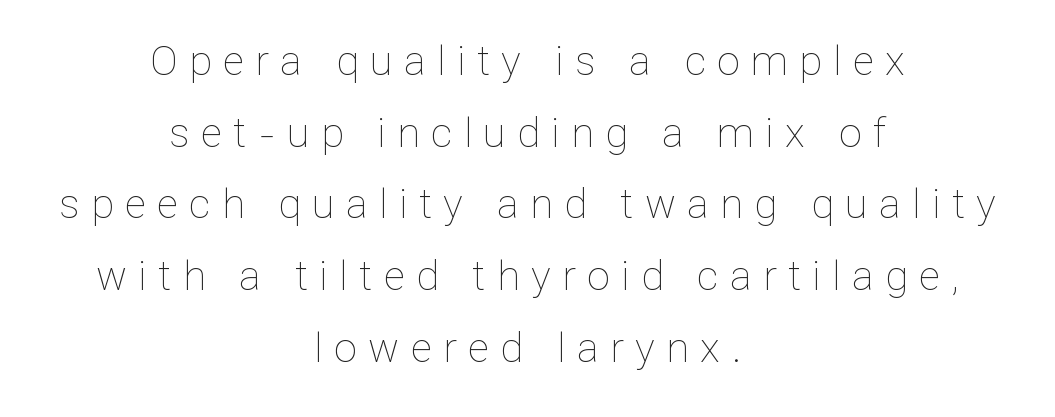
{"italic": "no", "bold": "no", "weight": "thin", "width": "normal", "stroke_contrast": "low", "x_height": "medium", "monospaced": "no", "underline": "no", "align": "center", "line_spacing_ratio": 1.75, "letter_spacing": "wide", "letter_spacing_em": 0.28, "glyph_px": 41}
